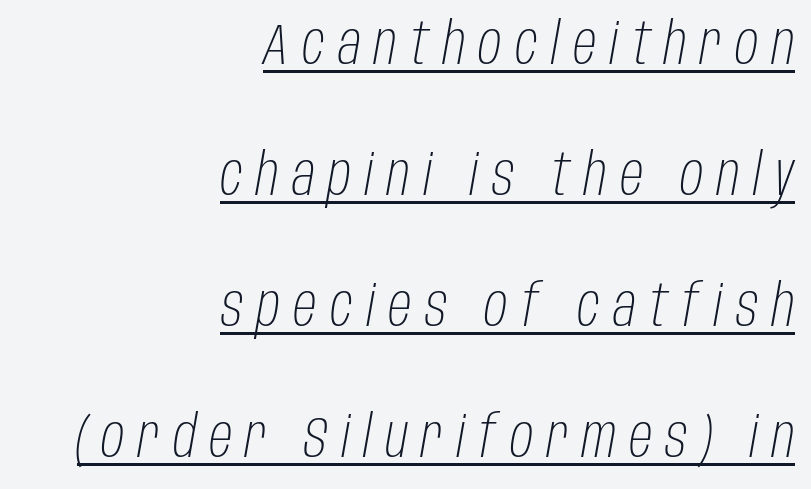
{"italic": "yes", "lean": "right", "slant_degrees": 10, "bold": "no", "weight": "light", "width": "condensed", "stroke_contrast": "low", "x_height": "large", "monospaced": "no", "underline": "yes", "align": "right", "line_spacing": "loose", "line_spacing_ratio": 2.26, "letter_spacing": "wide", "letter_spacing_em": 0.23, "glyph_px": 58}
